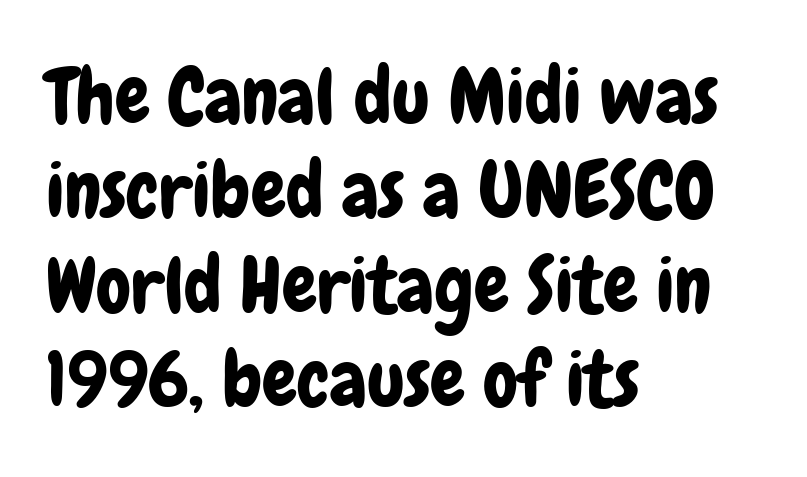
This rendering features lettering with no underline. Casual observation: everything's shoved over to the left. Character widths vary here, with narrow letters taking less room than wide ones. The typeface chosen for these lines omits serifs.
